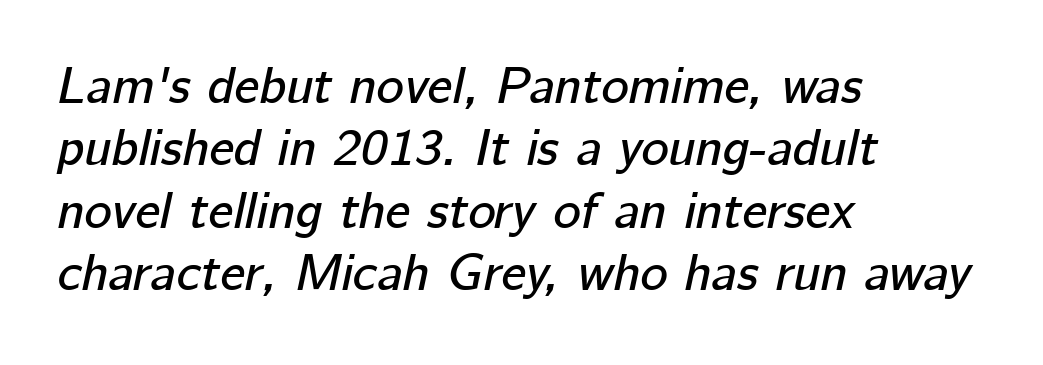
The image shows 52 px text type, italic (leaning right); set left-aligned, line spacing 1.2x, normal letter spacing, not underlined; low stroke contrast and a medium x-height.
